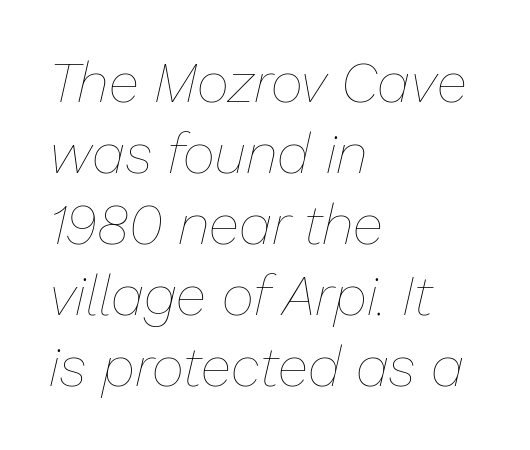
Decoration check: the copy has no underline. Spacing between characters is what you'd get straight out of the box. Proportional: the letters do not fall into vertical columns. The text block is weighted toward the left margin, trailing off unevenly rightward. The face used here has a pronounced slope to its letters. Weight class: somewhere from thin through regular.
